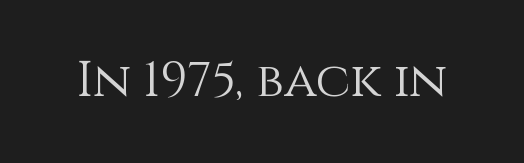
{"italic": "no", "bold": "no", "weight": "light", "width": "normal", "x_height": "large", "monospaced": "no", "underline": "no", "letter_spacing": "normal", "letter_spacing_em": 0.0, "glyph_px": 49}
